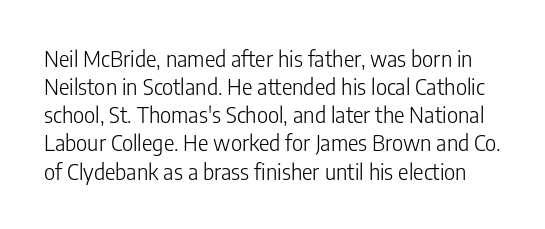
Q: Is the text bold? A: No.
Q: Is the text italic (slanted)? A: No, it is upright.
Q: Is the text underlined? A: No.
Q: Is the spacing between letters normal or unusually wide? A: Normal.
Q: Is the spacing between lines tight, normal or loose? A: Normal.
